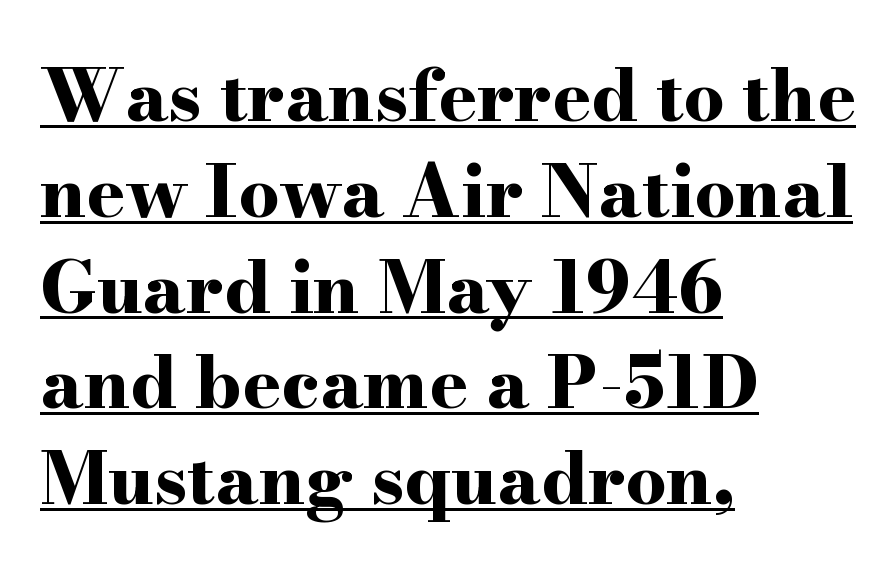
Heavy, bold letterforms. Letterform terminals end in serifs throughout the passage. Students, observe the line beneath the letters — that is underlining. Ascenders rise straight up at ninety degrees. Letter spacing: default.
